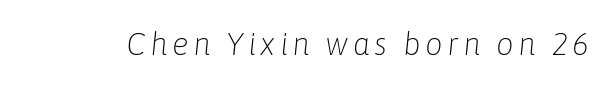
The image shows 31 px light type, italic (leaning right); set not underlined; low stroke contrast and a medium x-height.
